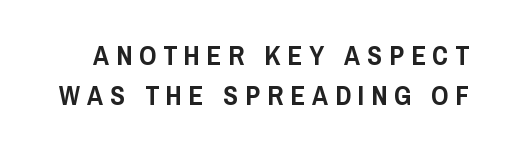
{"italic": "no", "underline": "no", "line_spacing": "normal", "line_spacing_ratio": 1.5, "letter_spacing": "wide", "letter_spacing_em": 0.26, "glyph_px": 27}
